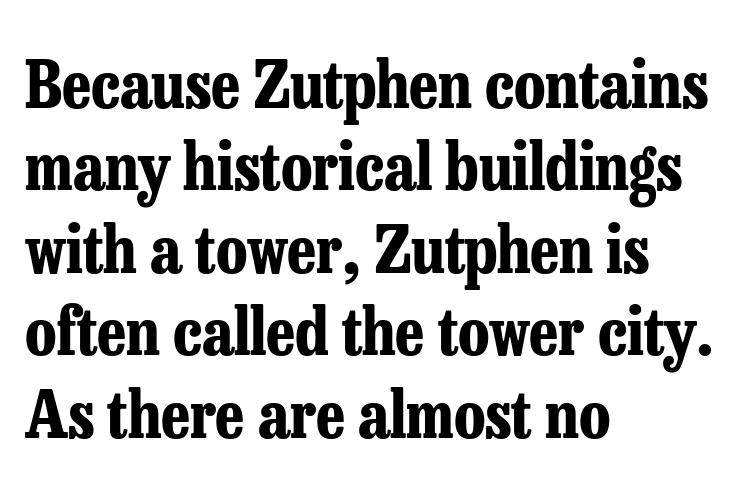
Old-style or modern, the face here clearly has serifs. This rendering uses left alignment, leaving the right contour irregular. Stroke thickness is high; the sample reads as a true bold. The gap between lines stays unmarked. Note the varied advance widths — an 'i' is clearly narrower than an 'm'.
